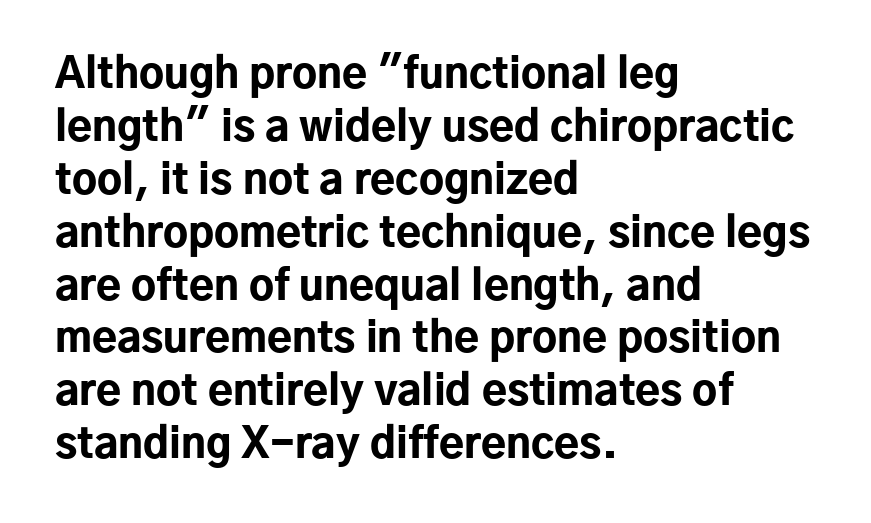
{"serif": "no", "italic": "no", "bold": "yes", "weight": "bold", "width": "normal", "stroke_contrast": "low", "x_height": "medium", "monospaced": "no", "underline": "no", "align": "left", "line_spacing": "normal", "line_spacing_ratio": 1.29, "letter_spacing": "normal", "letter_spacing_em": 0.0, "glyph_px": 41}
